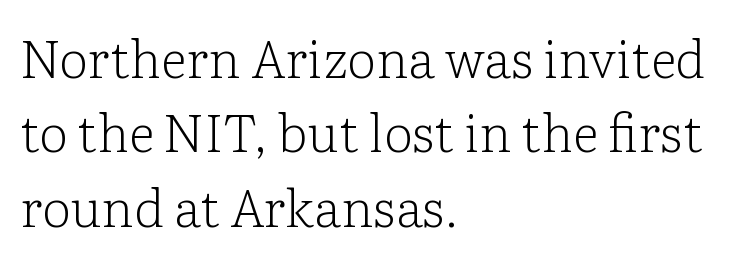
{"serif": "yes", "italic": "no", "bold": "no", "weight": "light", "width": "normal", "stroke_contrast": "low", "x_height": "medium", "monospaced": "no", "underline": "no", "align": "left", "line_spacing": "normal", "line_spacing_ratio": 1.43, "letter_spacing": "normal", "letter_spacing_em": 0.0, "glyph_px": 52}
